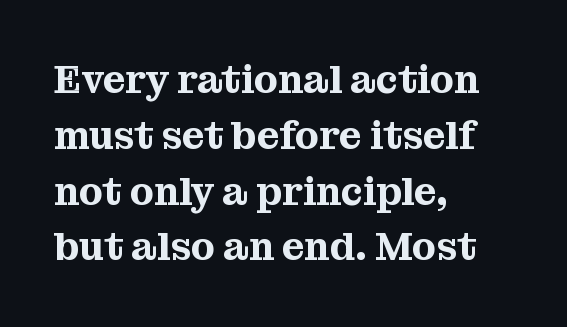
Compared with a centered layout, this one pins lines to the left instead. The face used here is proportionally spaced, like ordinary book or web type. Regular leading. A typesetter would call this zero additional tracking. The letters carry serifs — small finishing strokes at the ends of their stems.
